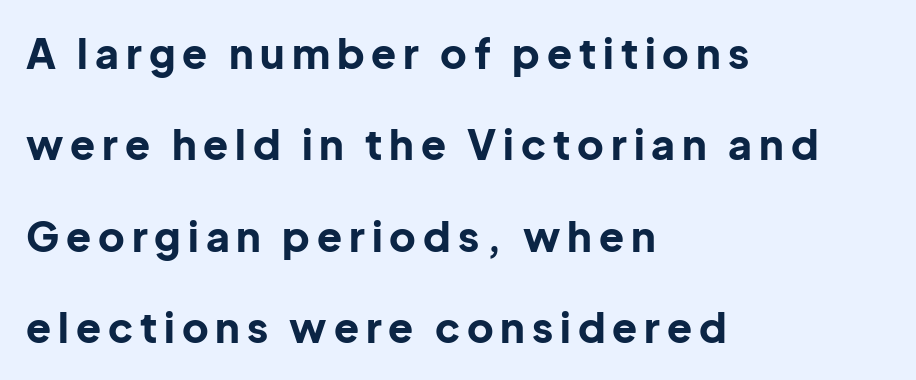
Q: Is the text bold? A: Yes.
Q: Is the text italic (slanted)? A: No, it is upright.
Q: Is the typeface a serif or a sans-serif typeface? A: Sans-serif.
Q: Is the text underlined? A: No.
Q: How is the paragraph aligned? A: Left-aligned.
Q: Is the spacing between lines tight, normal or loose? A: Loose.
Q: Width (condensed, normal, or wide)? A: Normal.
Q: Stroke contrast? A: Low.
Q: x-height? A: Medium.
Q: Monospaced? A: No.
